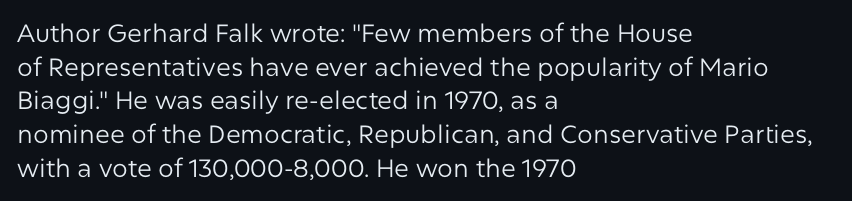
{"italic": "no", "bold": "no", "underline": "no", "align": "left", "line_spacing": "normal", "line_spacing_ratio": 1.35, "letter_spacing": "normal", "letter_spacing_em": 0.0, "glyph_px": 25}
